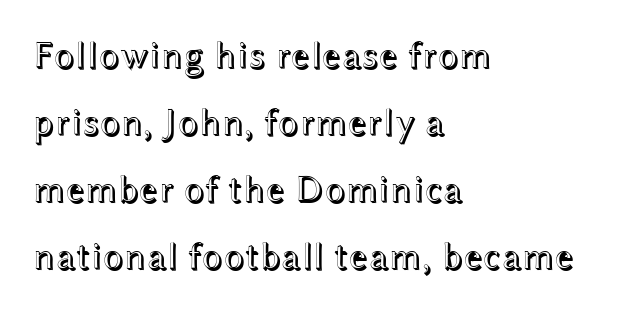
The image shows 38 px wide type, upright; set left-aligned, line spacing 1.76x, normal letter spacing, not underlined; a medium x-height.
